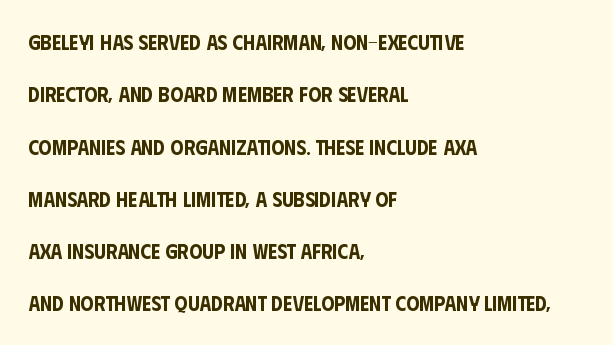
The image shows 21 px text type, upright; set left-aligned, loose line spacing (2.49x), normal letter spacing, not underlined.
